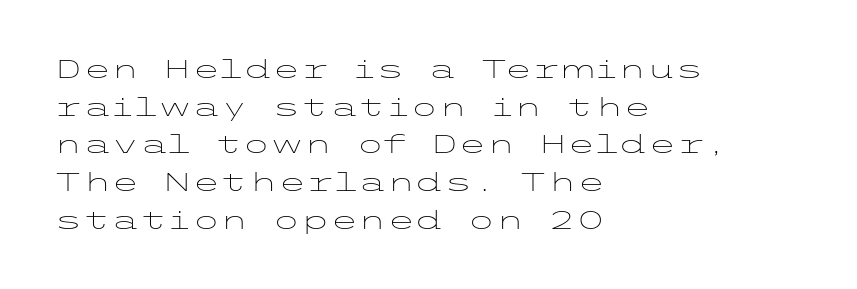
Q: Is the text bold? A: No.
Q: Is the text italic (slanted)? A: No, it is upright.
Q: Is the text underlined? A: No.
Q: How is the paragraph aligned? A: Left-aligned.
Q: Is the spacing between letters normal or unusually wide? A: Normal.
Q: Is the spacing between lines tight, normal or loose? A: Normal.
